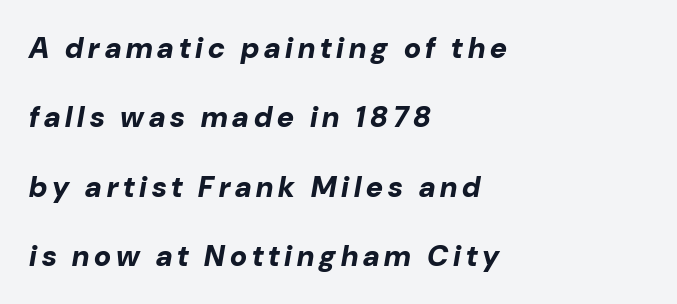
{"italic": "yes", "lean": "right", "slant_degrees": 10, "bold": "yes", "weight": "bold", "width": "normal", "stroke_contrast": "low", "x_height": "medium", "monospaced": "no", "underline": "no", "align": "left", "line_spacing": "loose", "line_spacing_ratio": 2.39, "glyph_px": 29}
